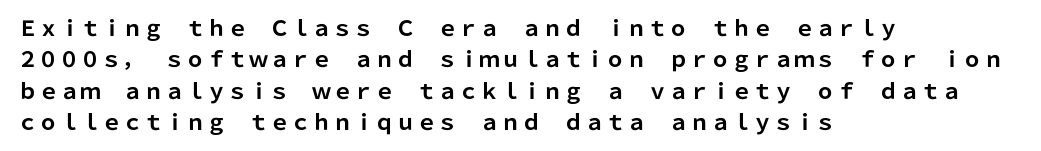
The image shows 21 px bold type, upright; set left-aligned, normal line spacing (1.5x), normal letter spacing, not underlined.
